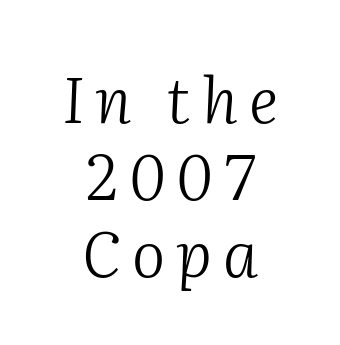
Slanted lettering throughout. Check where the strokes stop: tiny serifs finish them off. Descenders are the only things crossing below the line. The letters advance in unequal steps, a hallmark of proportional type.
